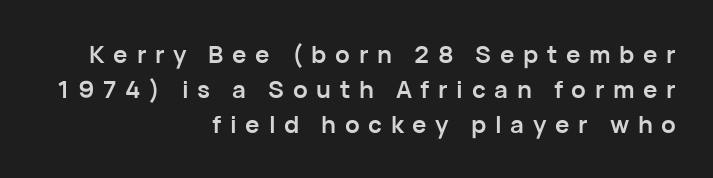
Q: Is the text bold? A: Yes.
Q: Is the text italic (slanted)? A: No, it is upright.
Q: Is the text underlined? A: No.
Q: How is the paragraph aligned? A: Right-aligned.
Q: Is the spacing between letters normal or unusually wide? A: Unusually wide.
Q: Is the spacing between lines tight, normal or loose? A: Normal.
